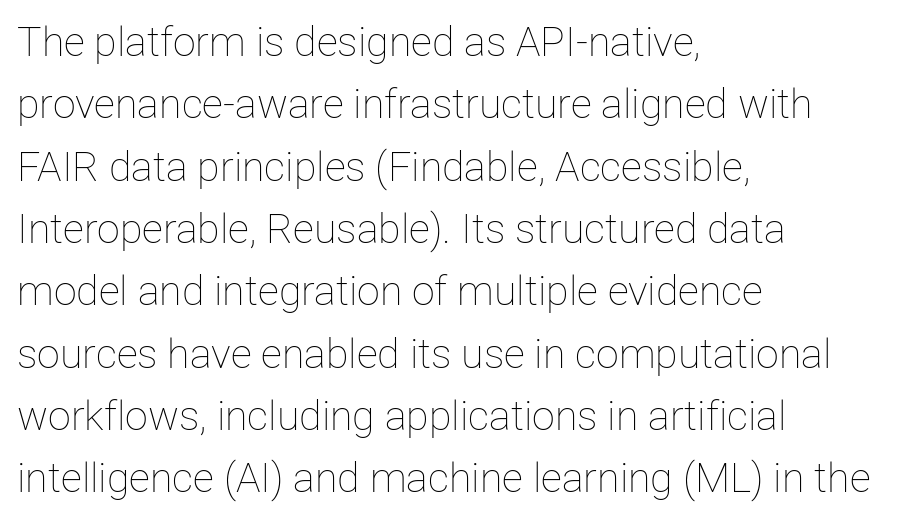
Leading: standard. Each letter keeps its own natural width here, so spacing adapts to shape. This rendering uses left alignment, leaving the right contour irregular. The typeface has the unassuming heft of standard copy or less. Between one letter and the next there's only the usual sliver of space. The baseline area is clear.
